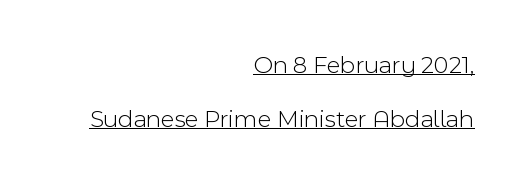
The image shows 25 px text type, upright; set right-aligned, loose line spacing (2.15x), normal letter spacing, underlined.
